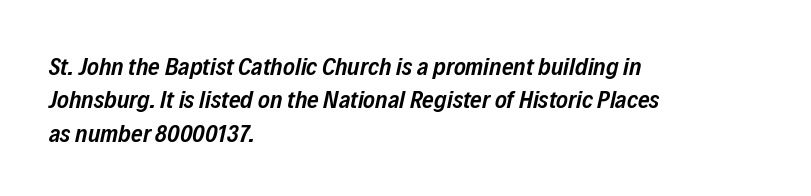
{"italic": "yes", "lean": "right", "slant_degrees": 12, "bold": "semi", "underline": "no", "align": "left", "line_spacing": "normal", "line_spacing_ratio": 1.34, "letter_spacing": "normal", "letter_spacing_em": 0.0, "glyph_px": 25}
